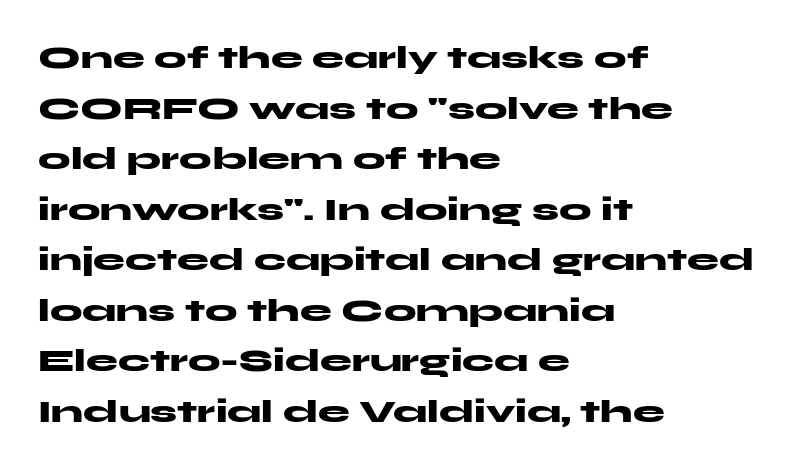
Q: Is the text bold? A: Yes.
Q: Is the text italic (slanted)? A: No, it is upright.
Q: Is the typeface a serif or a sans-serif typeface? A: Sans-serif.
Q: Is the text underlined? A: No.
Q: How is the paragraph aligned? A: Left-aligned.
Q: Is the spacing between letters normal or unusually wide? A: Normal.
Q: Is the spacing between lines tight, normal or loose? A: Normal.
Q: Width (condensed, normal, or wide)? A: Wide.
Q: Stroke contrast? A: Medium.
Q: x-height? A: Medium.
Q: Monospaced? A: No.
